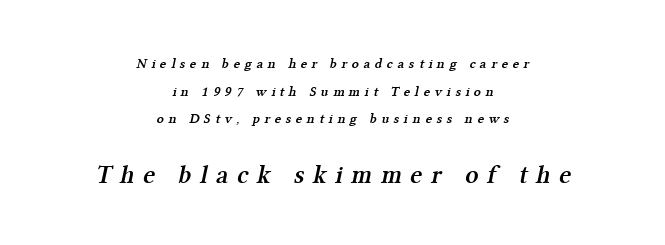
If you measured baseline to baseline, you'd find a long distance. The face used here is a semibold: visibly heavier than regular, lighter than bold. In CSS terms this would be text-align: center. Two sizes are in play, and the larger belongs to the second block. Glyph-to-glyph distance is far greater than everyday printed text. No word sits above an underline.
